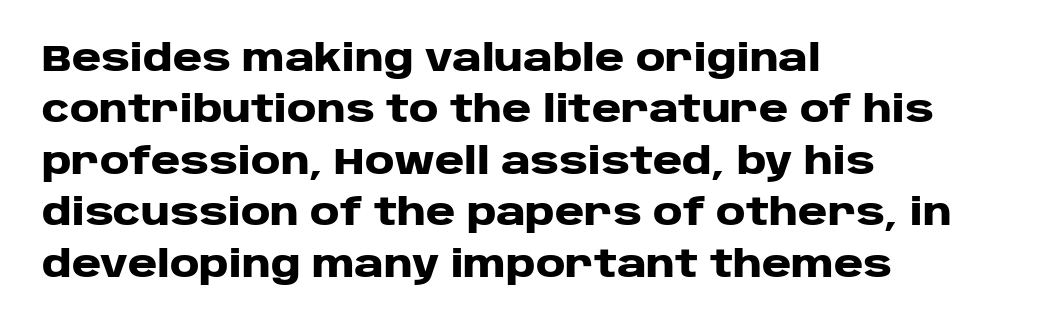
{"serif": "no", "italic": "no", "bold": "yes", "weight": "heavy", "width": "wide", "stroke_contrast": "low", "x_height": "large", "monospaced": "no", "underline": "no", "align": "left", "line_spacing": "normal", "line_spacing_ratio": 1.43, "letter_spacing": "normal", "letter_spacing_em": 0.0, "glyph_px": 36}
